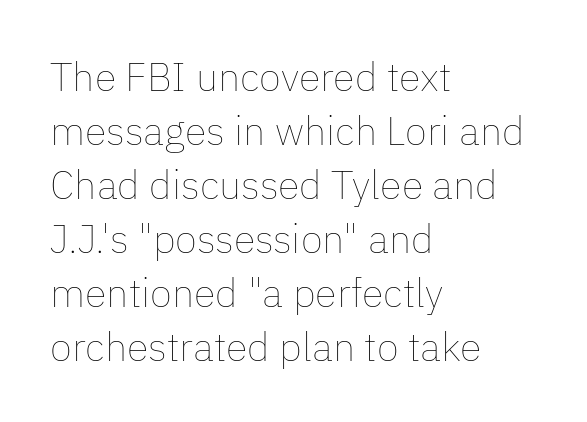
The image shows 40 px thin type, upright; set left-aligned, normal line spacing (1.35x), normal letter spacing, not underlined; low stroke contrast and a medium x-height.
